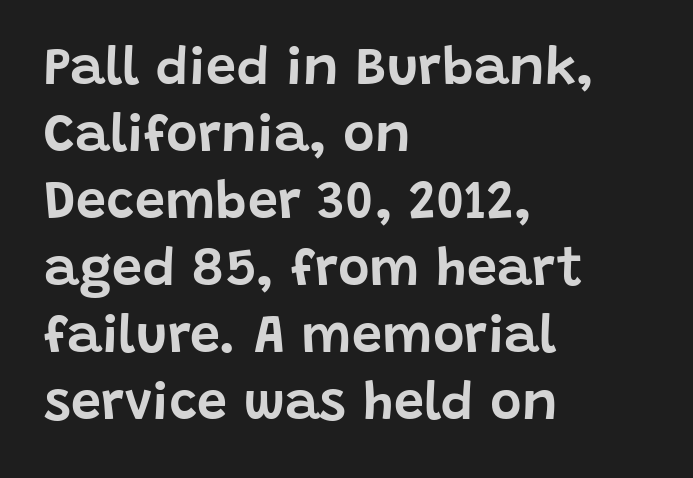
Q: Is the text italic (slanted)? A: No, it is upright.
Q: Is the typeface a serif or a sans-serif typeface? A: Sans-serif.
Q: Is the text underlined? A: No.
Q: How is the paragraph aligned? A: Left-aligned.
Q: Is the spacing between letters normal or unusually wide? A: Normal.
Q: Width (condensed, normal, or wide)? A: Normal.
Q: Stroke contrast? A: Low.
Q: x-height? A: Large.
Q: Monospaced? A: No.
